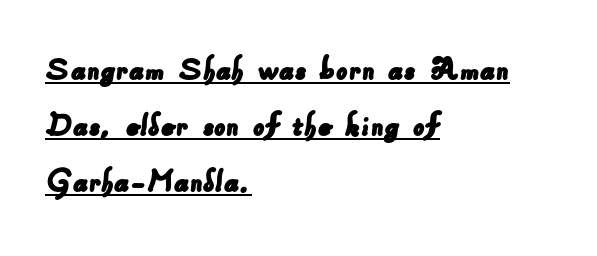
Type style note: lacks serifs. Check the space under the baseline: a stroke is drawn there. If you drew a ruler down the left edge, every line would touch it. Each letter keeps its own natural width here, so spacing adapts to shape.
